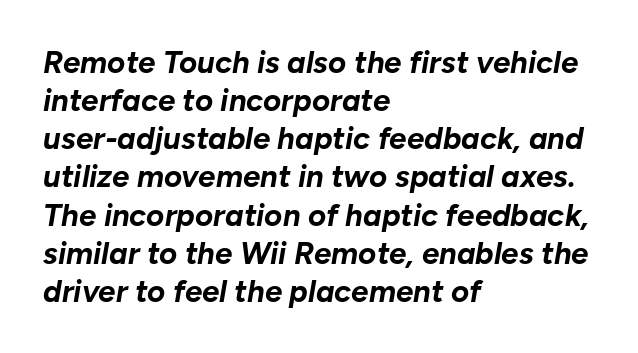
Q: Is the text bold? A: Yes.
Q: Is the text italic (slanted)? A: Yes, it leans right by about 10 degrees.
Q: Is the text underlined? A: No.
Q: How is the paragraph aligned? A: Left-aligned.
Q: Is the spacing between letters normal or unusually wide? A: Normal.
Q: Width (condensed, normal, or wide)? A: Normal.
Q: Stroke contrast? A: Low.
Q: x-height? A: Medium.
Q: Monospaced? A: No.
